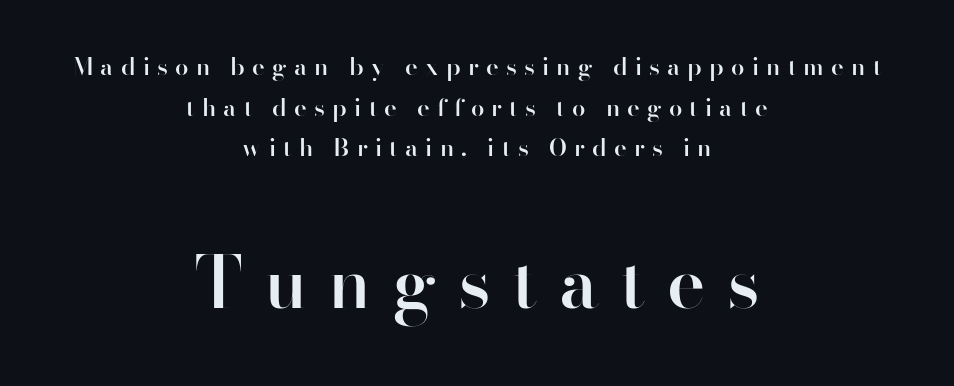
The image shows 72 px semibold sans-serif type, upright; set centered, normal line spacing (1.69x), unusually wide letter spacing (+0.3 em), not underlined; the second (bottom) block is 3.0x larger; high stroke contrast and a small x-height.
